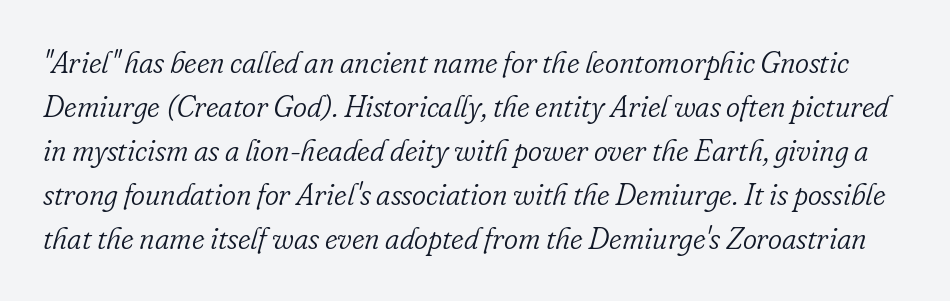
{"serif": "yes", "italic": "yes", "lean": "right", "slant_degrees": 16, "bold": "no", "weight": "light", "width": "normal", "stroke_contrast": "low", "x_height": "small", "monospaced": "no", "underline": "no", "line_spacing": "normal", "line_spacing_ratio": 1.47, "letter_spacing": "normal", "letter_spacing_em": 0.0, "glyph_px": 30}
